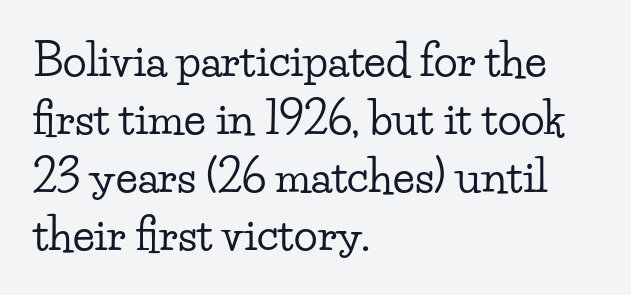
The image shows 44 px wide serif type, upright; set left-aligned, normal line spacing (1.32x), normal letter spacing, not underlined; low stroke contrast and a small x-height.
